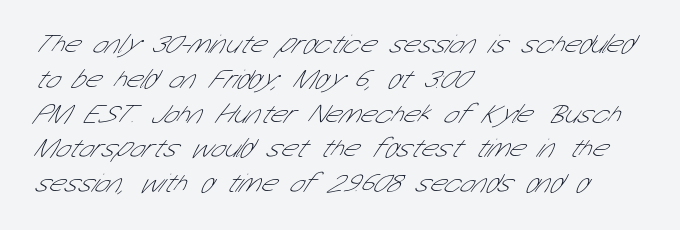
Q: Is the text bold? A: No.
Q: Is the text underlined? A: No.
Q: How is the paragraph aligned? A: Left-aligned.
Q: Is the spacing between letters normal or unusually wide? A: Normal.
Q: Is the spacing between lines tight, normal or loose? A: Normal.
